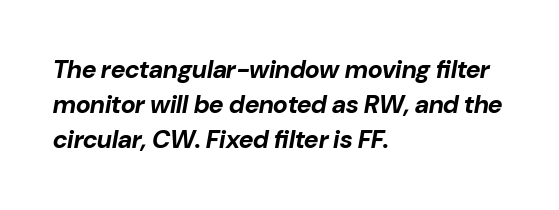
Q: Is the text bold? A: Yes.
Q: Is the text italic (slanted)? A: Yes, it leans right by about 10 degrees.
Q: Is the text underlined? A: No.
Q: How is the paragraph aligned? A: Left-aligned.
Q: Is the spacing between letters normal or unusually wide? A: Normal.
Q: Is the spacing between lines tight, normal or loose? A: Normal.
